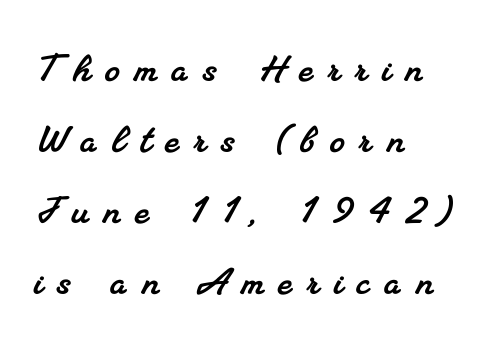
{"serif": "yes", "width": "normal", "stroke_contrast": "medium", "x_height": "small", "monospaced": "no", "underline": "no", "align": "left", "line_spacing": "normal", "line_spacing_ratio": 1.51, "letter_spacing": "wide", "letter_spacing_em": 0.32, "glyph_px": 47}
